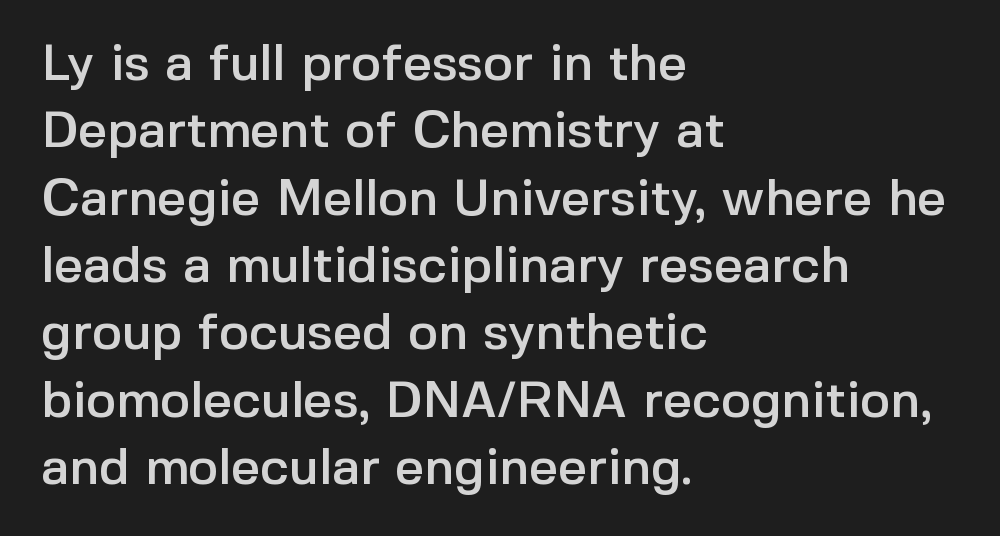
This sample uses plain, unmodified letter spacing. The passage is arranged the way most books set body copy — flush left. The foot of each line stays bare and open. The face used here is proportionally spaced, like ordinary book or web type. In terms of leading, this rendering sits right in the middle.
